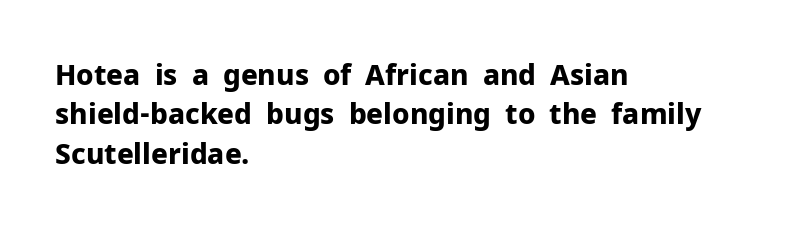
The image shows 28 px bold sans-serif type, upright; set left-aligned, normal line spacing (1.41x), normal letter spacing, not underlined; low stroke contrast and a medium x-height.
